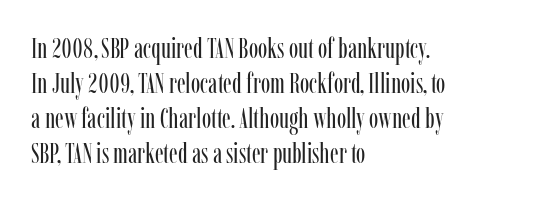
The image shows 28 px regular-weight, condensed serif type, upright; set left-aligned, normal line spacing (1.25x), normal letter spacing, not underlined; low stroke contrast and a medium x-height.
